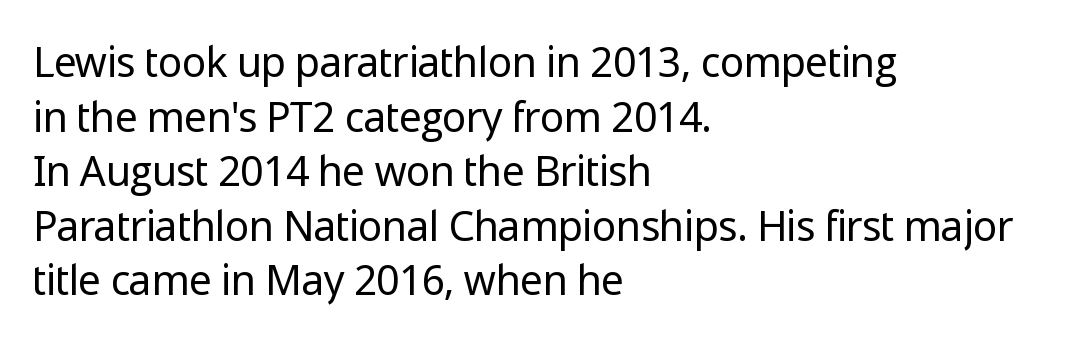
The image shows 41 px regular-weight sans-serif type, upright; set left-aligned, normal line spacing (1.33x), normal letter spacing, not underlined; low stroke contrast and a medium x-height.
